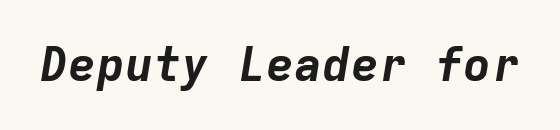
Check the space under the baseline: it is left empty. Emphasis-style slanted type is in use. A typesetter would call this monospace, since all characters share one set width. Heft: maximum for text — a bold.
